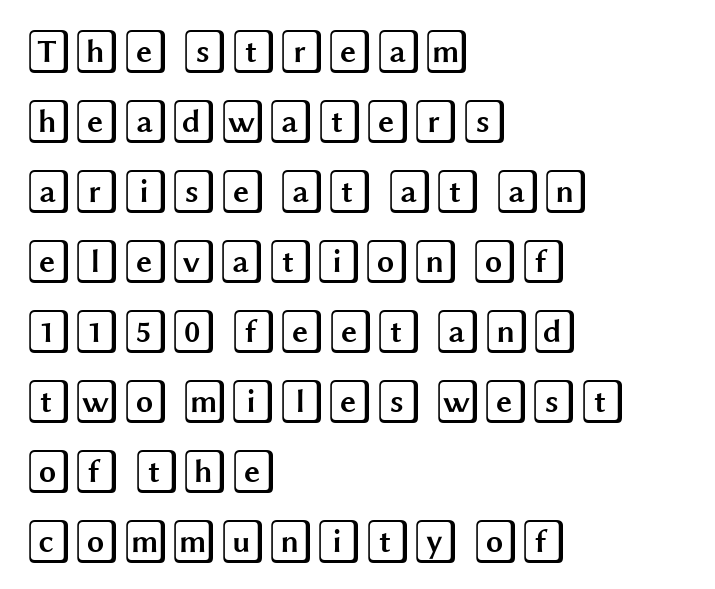
The image shows 44 px wide type, upright; set left-aligned, normal line spacing (1.59x), normal letter spacing, not underlined; a large x-height.
